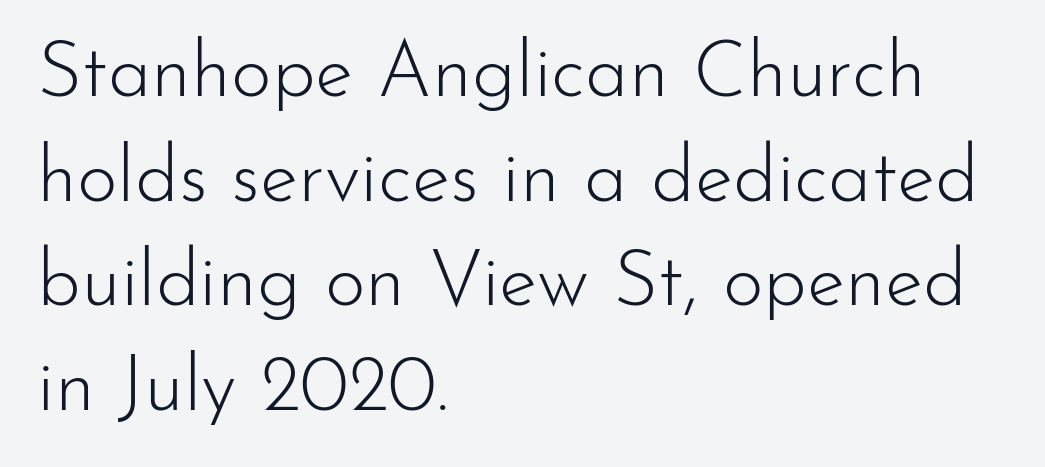
Q: Is the text bold? A: No.
Q: Is the text italic (slanted)? A: No, it is upright.
Q: Is the typeface a serif or a sans-serif typeface? A: Sans-serif.
Q: Is the text underlined? A: No.
Q: How is the paragraph aligned? A: Left-aligned.
Q: Is the spacing between letters normal or unusually wide? A: Normal.
Q: Is the spacing between lines tight, normal or loose? A: Normal.
Q: Width (condensed, normal, or wide)? A: Normal.
Q: Stroke contrast? A: Low.
Q: x-height? A: Small.
Q: Monospaced? A: No.
